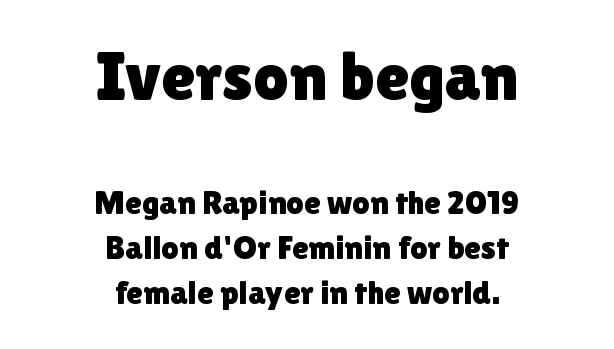
The image shows 69 px sans-serif type, upright; set centered, normal line spacing (1.32x), normal letter spacing, not underlined; the first (top) block is 2.03x larger; low stroke contrast and a medium x-height.
